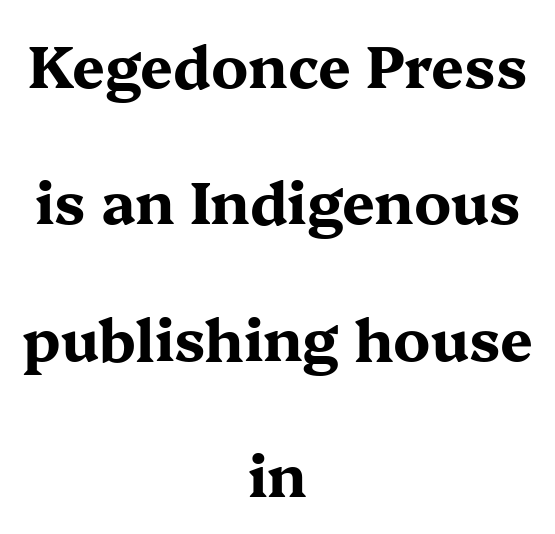
The passage shown is emphatically bold. If you drew a line through each stem, it would be perfectly vertical. You could fit nearly another row in the gap between these rows. This sample has the flowing, uneven cadence of proportional lettering.
